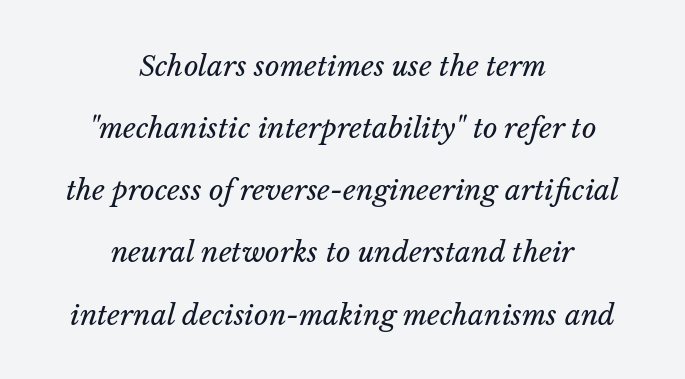
The image shows 28 px regular-weight type, italic (leaning right); set centered, loose line spacing (2.22x), normal letter spacing, not underlined; low stroke contrast and a medium x-height.
